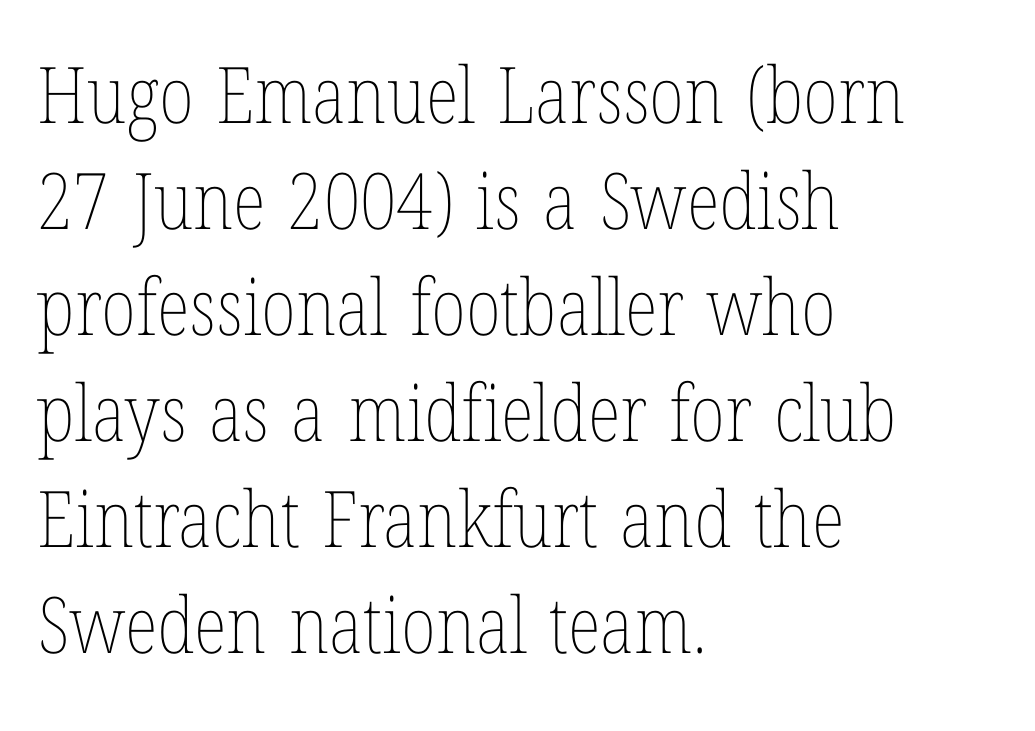
{"italic": "no", "bold": "no", "weight": "thin", "width": "condensed", "stroke_contrast": "low", "x_height": "medium", "monospaced": "no", "underline": "no", "align": "left", "line_spacing": "normal", "line_spacing_ratio": 1.36, "letter_spacing": "normal", "letter_spacing_em": 0.0, "glyph_px": 78}
